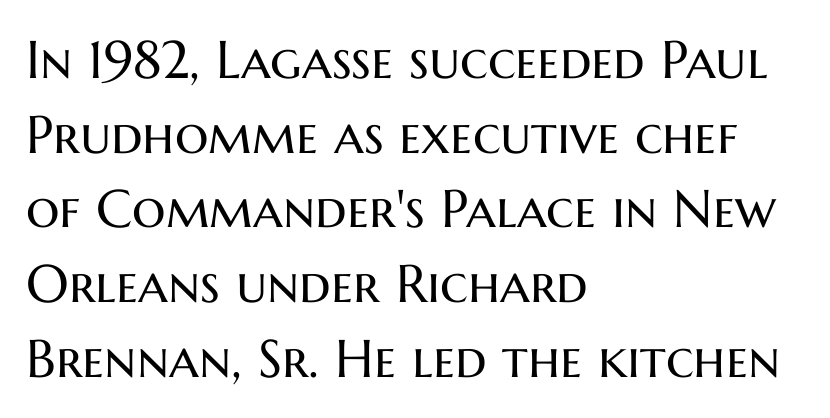
Q: Is the text bold? A: No.
Q: Is the text italic (slanted)? A: No, it is upright.
Q: Is the typeface a serif or a sans-serif typeface? A: Sans-serif.
Q: Is the text underlined? A: No.
Q: How is the paragraph aligned? A: Left-aligned.
Q: Is the spacing between letters normal or unusually wide? A: Normal.
Q: Is the spacing between lines tight, normal or loose? A: Normal.
Q: Width (condensed, normal, or wide)? A: Normal.
Q: Stroke contrast? A: Medium.
Q: x-height? A: Medium.
Q: Monospaced? A: No.
